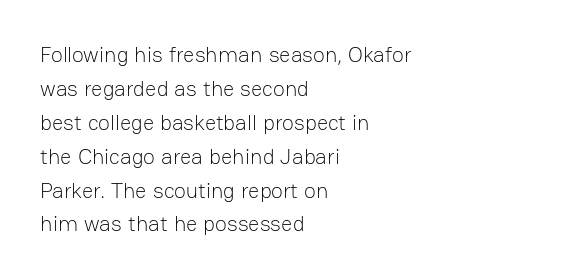
{"italic": "no", "bold": "no", "underline": "no", "align": "left", "line_spacing": "normal", "line_spacing_ratio": 1.54, "letter_spacing": "normal", "letter_spacing_em": 0.0, "glyph_px": 22}
